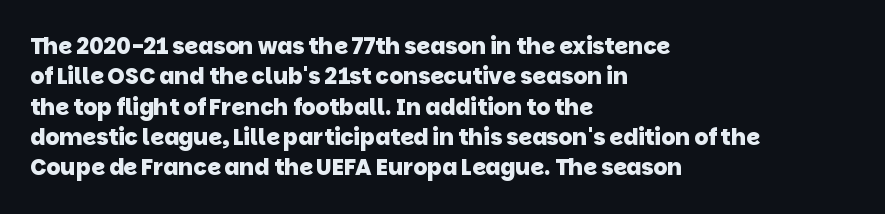
{"bold": "yes", "underline": "no", "align": "left", "line_spacing": "normal", "line_spacing_ratio": 1.38, "letter_spacing": "normal", "letter_spacing_em": 0.0, "glyph_px": 22}
